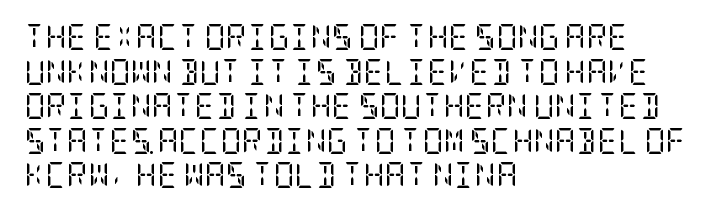
{"italic": "no", "bold": "no", "underline": "no", "align": "left", "line_spacing": "normal", "line_spacing_ratio": 1.33, "letter_spacing": "normal", "letter_spacing_em": 0.0, "glyph_px": 26}
